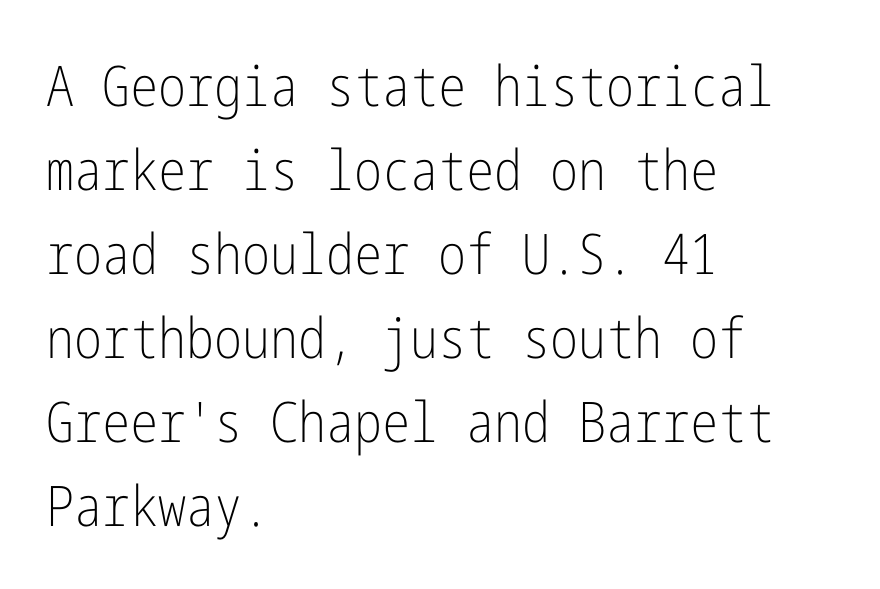
In CSS terms this would be text-align: left. How are the letters spaced? Ordinarily, with no added tracking. Line spacing here is normal. The words here are not underlined. Heaviness? Minimal to ordinary, like unemphasized prose.
